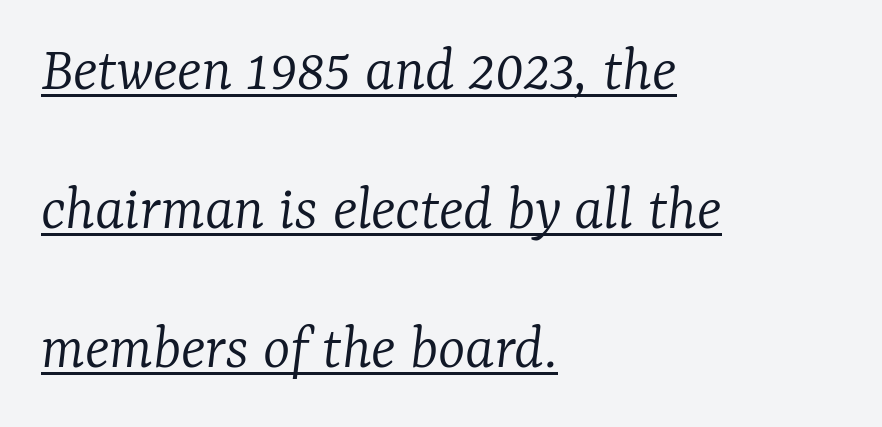
The image shows 65 px light serif type, italic (leaning right); set left-aligned, loose line spacing (2.14x), normal letter spacing, underlined; low stroke contrast and a medium x-height.
